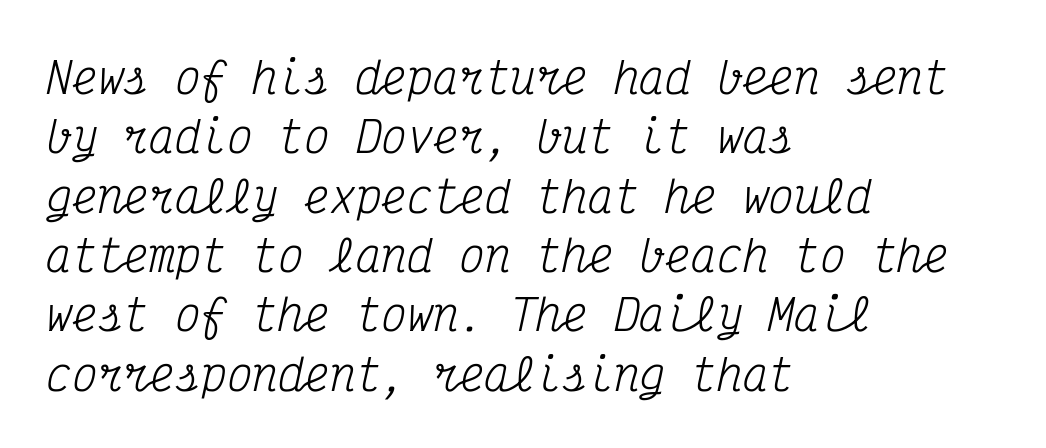
{"serif": "yes", "italic": "yes", "lean": "right", "slant_degrees": 12, "bold": "no", "weight": "regular", "width": "condensed", "stroke_contrast": "medium", "x_height": "medium", "monospaced": "yes", "underline": "no", "align": "left", "line_spacing": "normal", "line_spacing_ratio": 1.38, "letter_spacing": "normal", "letter_spacing_em": 0.0, "glyph_px": 43}
